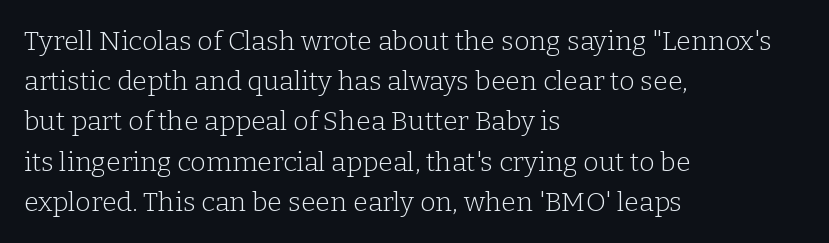
{"italic": "no", "bold": "no", "underline": "no", "align": "left", "line_spacing": "normal", "line_spacing_ratio": 1.49, "letter_spacing": "normal", "letter_spacing_em": 0.0, "glyph_px": 27}
